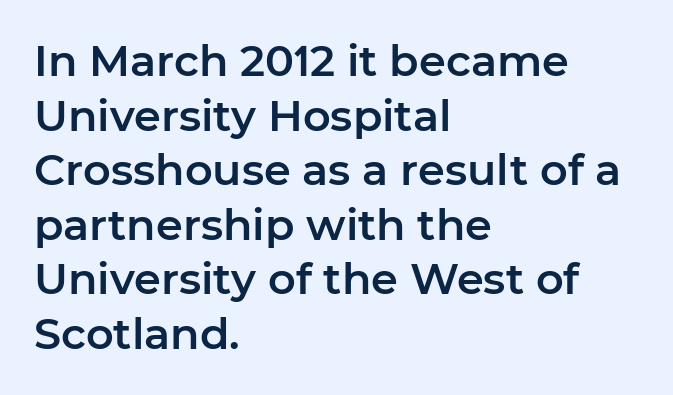
The image shows 43 px sans-serif type, upright; set left-aligned, normal line spacing (1.27x), normal letter spacing, not underlined; low stroke contrast and a medium x-height.
